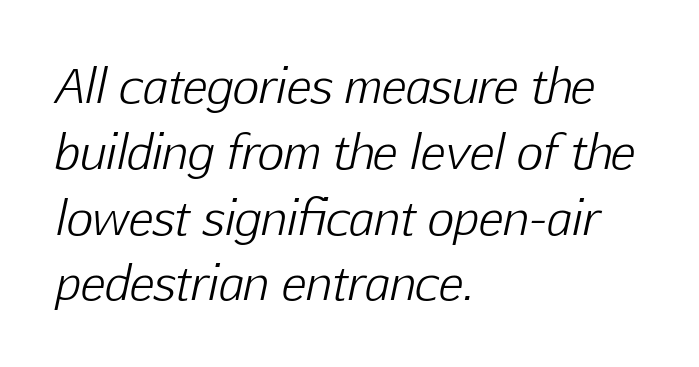
The text block is weighted toward the left margin, trailing off unevenly rightward. Horizontal bands of white between lines are of average thickness. Beneath every word, the page is bare. The letters sit at their default tracking, neither squeezed nor spread.
